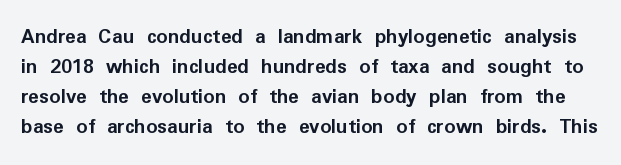
You can tell it's not italic because the verticals are truly vertical. Glyph-to-glyph distance matches everyday printed text. The letters are bold, with thick, heavy strokes. Unmarked baselines from the first word to the last.
